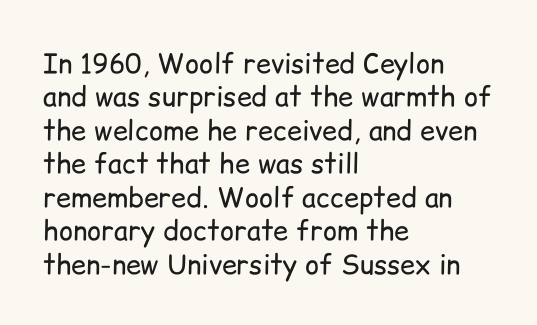
The image shows 27 px text type, upright; set left-aligned, line spacing 1.24x, normal letter spacing, not underlined.
